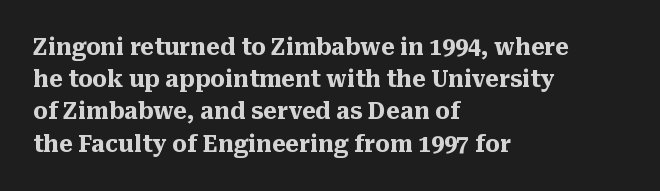
Teacher's note: observe the even left margin — that is flush-left alignment. Tracking here is standard; glyphs follow each other at the usual distance. Horizontal bands of white between lines are of average thickness. Is the type bold? Yes — the strokes are clearly thick and heavy. This is the regular roman posture of the typeface.
